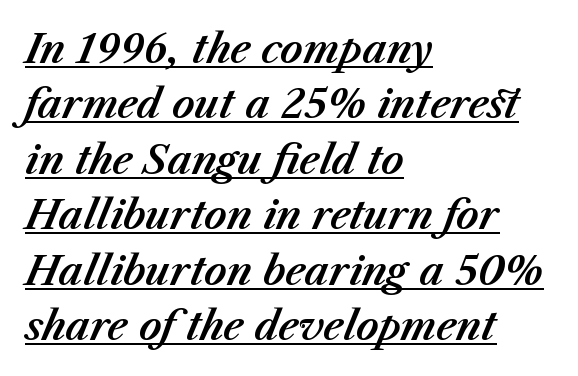
Q: Is the text italic (slanted)? A: Yes, it leans right by about 23 degrees.
Q: Is the text underlined? A: Yes.
Q: How is the paragraph aligned? A: Left-aligned.
Q: Is the spacing between letters normal or unusually wide? A: Normal.
Q: Is the spacing between lines tight, normal or loose? A: Normal.
Q: Width (condensed, normal, or wide)? A: Normal.
Q: Stroke contrast? A: Medium.
Q: x-height? A: Medium.
Q: Monospaced? A: No.
